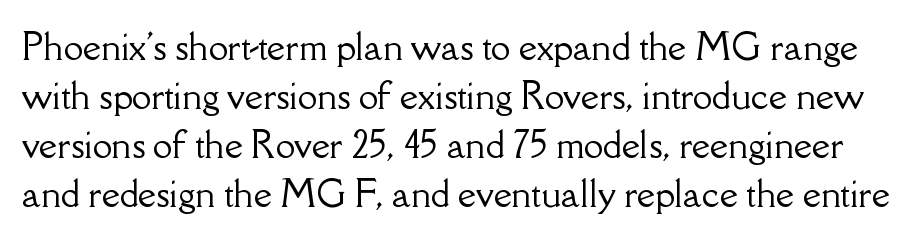
{"serif": "yes", "italic": "no", "width": "normal", "stroke_contrast": "low", "x_height": "small", "monospaced": "no", "underline": "no", "line_spacing": "normal", "line_spacing_ratio": 1.4, "letter_spacing": "normal", "letter_spacing_em": 0.0, "glyph_px": 35}
